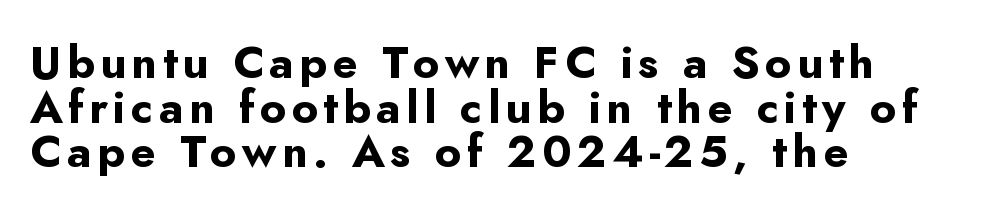
The image shows 45 px bold sans-serif type, upright; set left-aligned, tight line spacing (0.99x), not underlined; low stroke contrast and a small x-height.
